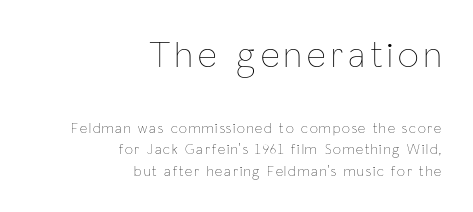
{"italic": "no", "bold": "no", "weight": "thin", "width": "condensed", "stroke_contrast": "low", "x_height": "medium", "monospaced": "no", "underline": "no", "align": "right", "line_spacing": "normal", "line_spacing_ratio": 1.54, "larger_block": "first", "size_ratio": 2.64, "glyph_px": 37}
